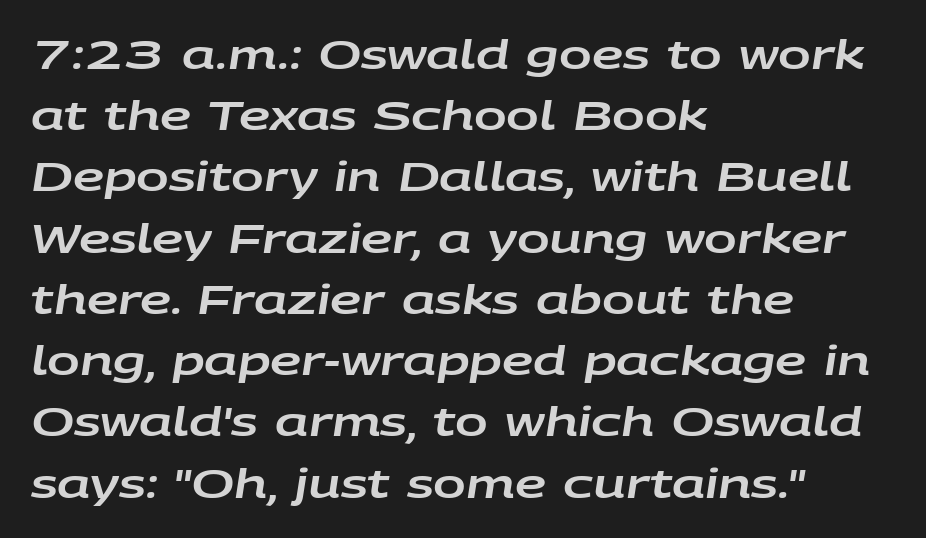
{"italic": "yes", "lean": "right", "slant_degrees": 9, "width": "wide", "stroke_contrast": "low", "x_height": "large", "monospaced": "no", "underline": "no", "align": "left", "line_spacing": "normal", "line_spacing_ratio": 1.57, "letter_spacing": "normal", "letter_spacing_em": 0.0, "glyph_px": 39}
